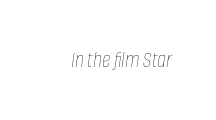
Q: Is the text bold? A: No.
Q: Is the text italic (slanted)? A: Yes, it leans right by about 8 degrees.
Q: Is the text underlined? A: No.
Q: Is the spacing between letters normal or unusually wide? A: Normal.
